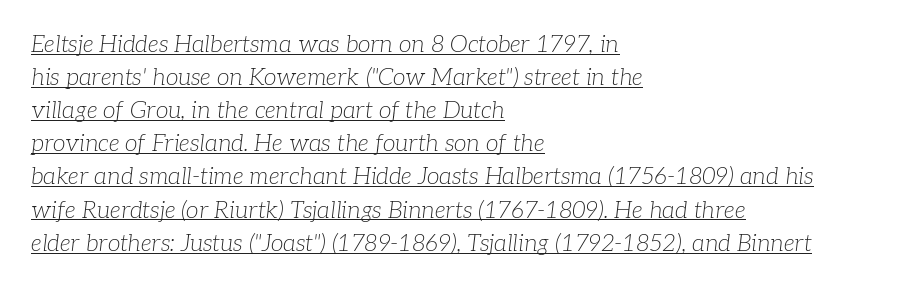
Q: Is the text bold? A: No.
Q: Is the text italic (slanted)? A: Yes, it leans right by about 7 degrees.
Q: Is the text underlined? A: Yes.
Q: How is the paragraph aligned? A: Left-aligned.
Q: Is the spacing between letters normal or unusually wide? A: Normal.
Q: Is the spacing between lines tight, normal or loose? A: Normal.
